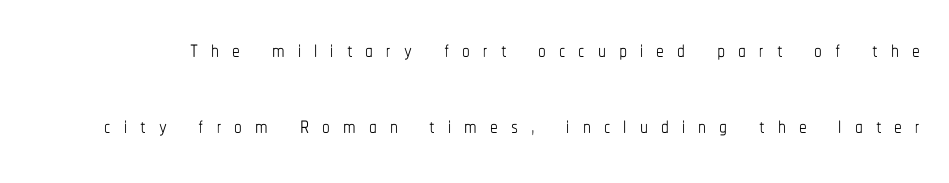
The image shows 31 px thin, condensed type, upright; set loose line spacing (2.45x), unusually wide letter spacing (+0.42 em), not underlined; low stroke contrast and a medium x-height.
